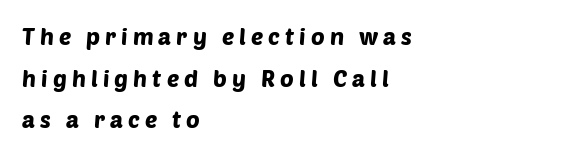
The type is letterspaced generously, with wide tracking. Teacher's note: observe the even left margin — that is flush-left alignment. Check under the words: just untouched page.
